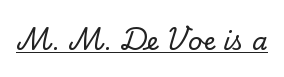
Q: Is the text italic (slanted)? A: Yes.
Q: Is the text underlined? A: Yes.
Q: Is the spacing between letters normal or unusually wide? A: Normal.
